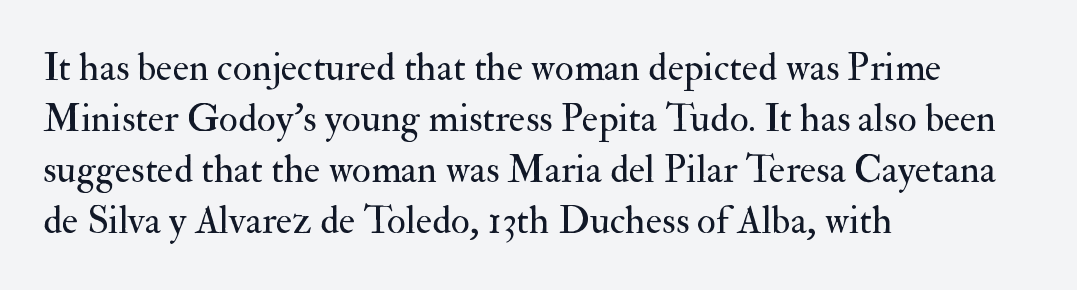
Q: Is the text bold? A: No.
Q: Is the text italic (slanted)? A: No, it is upright.
Q: Is the typeface a serif or a sans-serif typeface? A: Serif.
Q: Is the text underlined? A: No.
Q: How is the paragraph aligned? A: Left-aligned.
Q: Is the spacing between letters normal or unusually wide? A: Normal.
Q: Is the spacing between lines tight, normal or loose? A: Normal.
Q: Width (condensed, normal, or wide)? A: Normal.
Q: Stroke contrast? A: Medium.
Q: x-height? A: Small.
Q: Monospaced? A: No.
